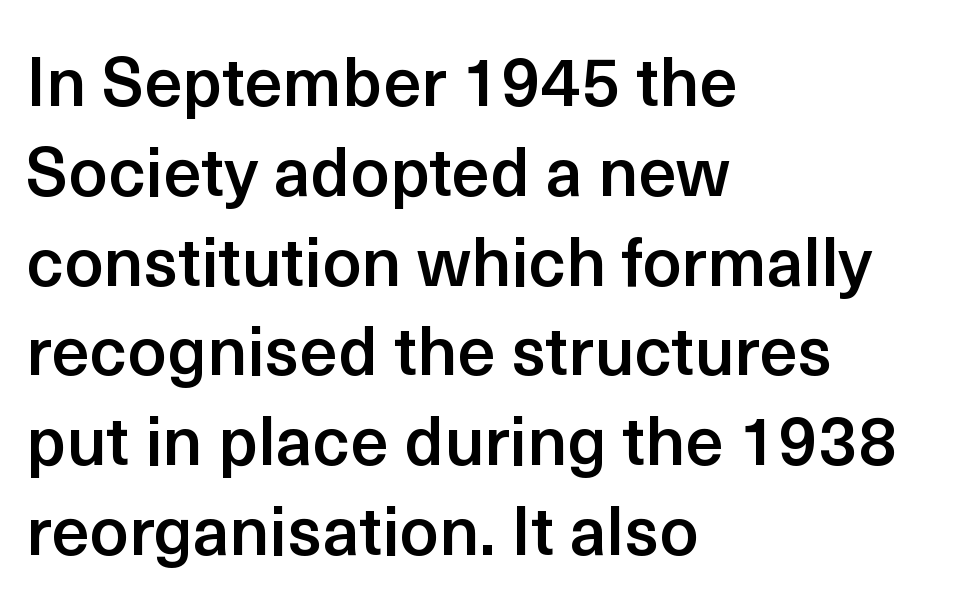
The image shows 68 px semibold sans-serif type, upright; set left-aligned, normal line spacing (1.32x), normal letter spacing, not underlined; a medium x-height.
